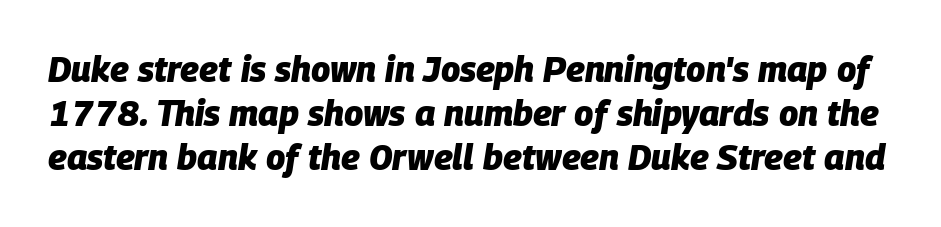
The image shows 35 px heavy type, italic (leaning right); set normal line spacing (1.26x), normal letter spacing, not underlined; low stroke contrast and a large x-height.
